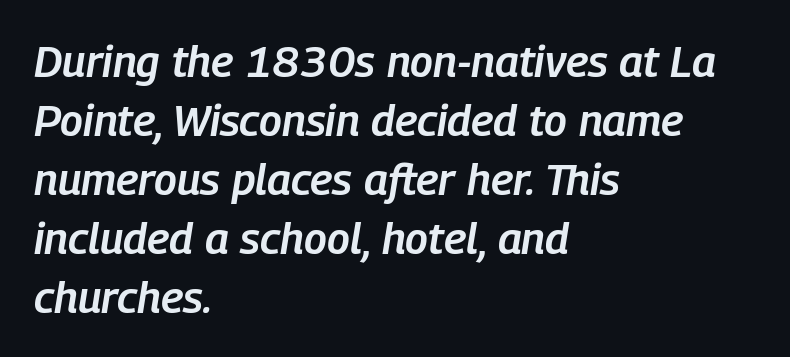
The image shows 44 px semibold, condensed type, italic (leaning right); set left-aligned, normal line spacing (1.34x), normal letter spacing, not underlined; low stroke contrast and a medium x-height.
